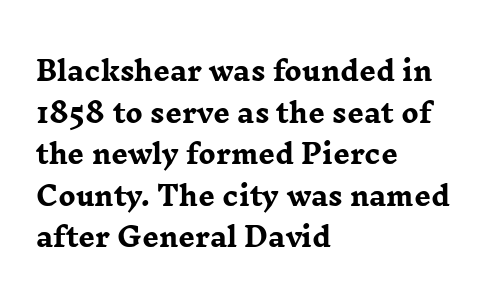
When letters stand straight like this, we call the style roman or upright. Successive baselines arrive at the customary interval. This rendering uses left alignment, leaving the right contour irregular. Notice how thick the strokes are: this is what a full bold looks like.
